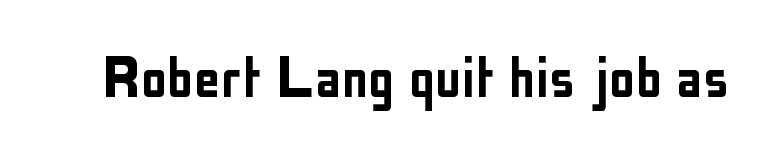
Q: Is the text italic (slanted)? A: No, it is upright.
Q: Is the typeface a serif or a sans-serif typeface? A: Sans-serif.
Q: Is the text underlined? A: No.
Q: Is the spacing between letters normal or unusually wide? A: Normal.
Q: Width (condensed, normal, or wide)? A: Condensed.
Q: Stroke contrast? A: Low.
Q: x-height? A: Medium.
Q: Monospaced? A: No.
